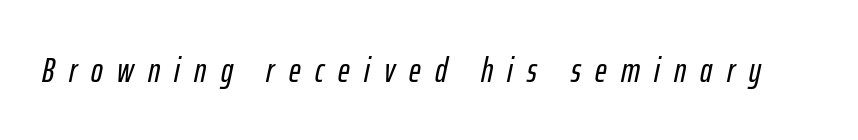
There's an unmistakable incline to the writing here. You could only call the tracking loose — the letters float apart. Underline: absent. Each letter keeps its own natural width here, so spacing adapts to shape.
